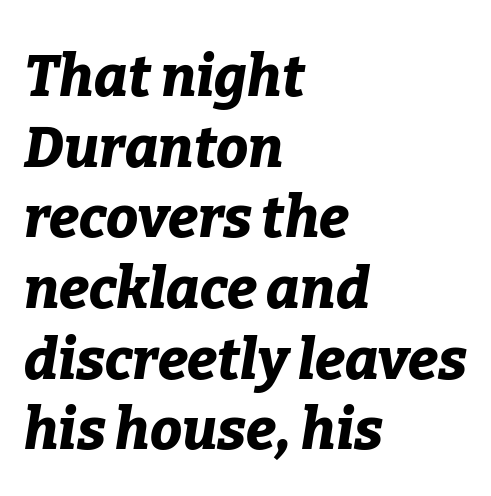
The passage shown is typed in a proportional face where columns would drift. How are the letters spaced? Ordinarily, with no added tracking. The paragraph shown leans on its left margin. Weight check: bold — yes, fully. No word sits above an underline.
